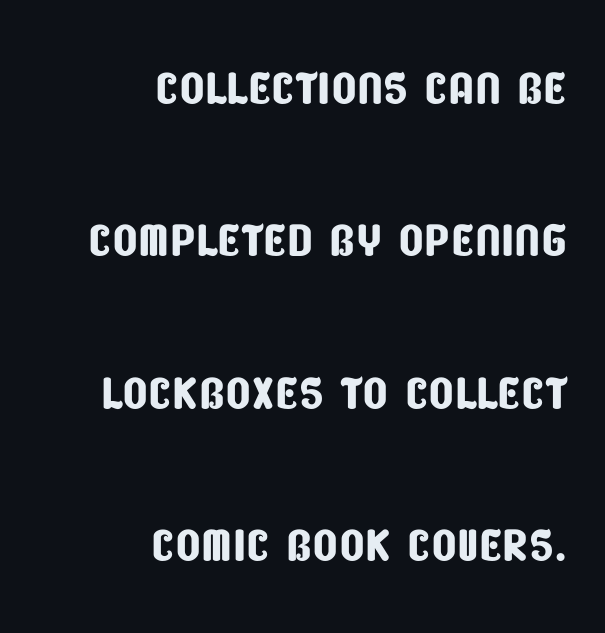
The image shows 66 px condensed sans-serif type; set right-aligned, loose line spacing (2.31x), normal letter spacing, not underlined; low stroke contrast and a large x-height.
